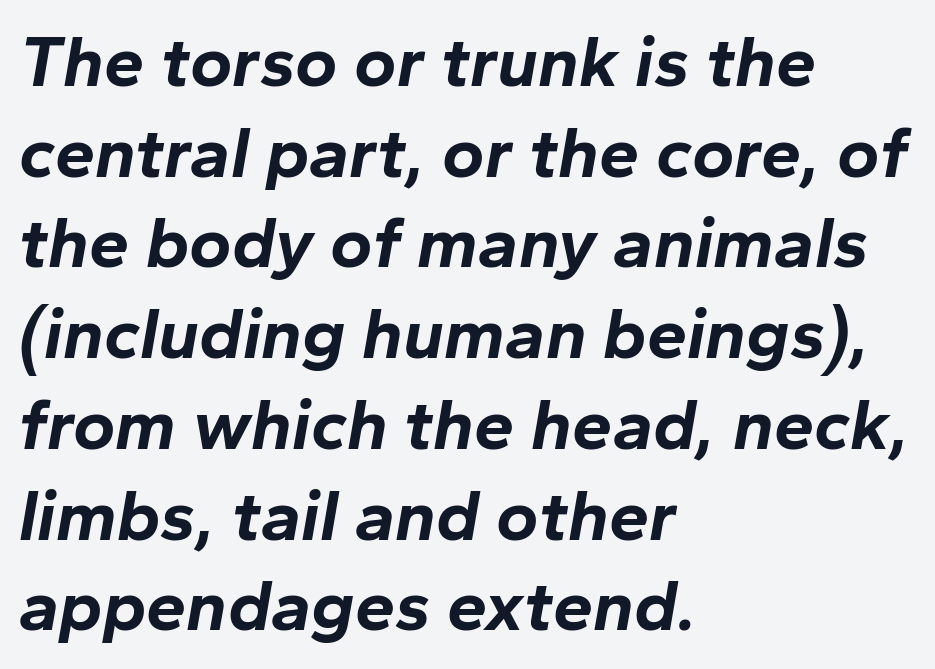
The image shows 72 px bold type, italic (leaning right); set left-aligned, normal line spacing (1.26x), normal letter spacing, not underlined; low stroke contrast and a medium x-height.
